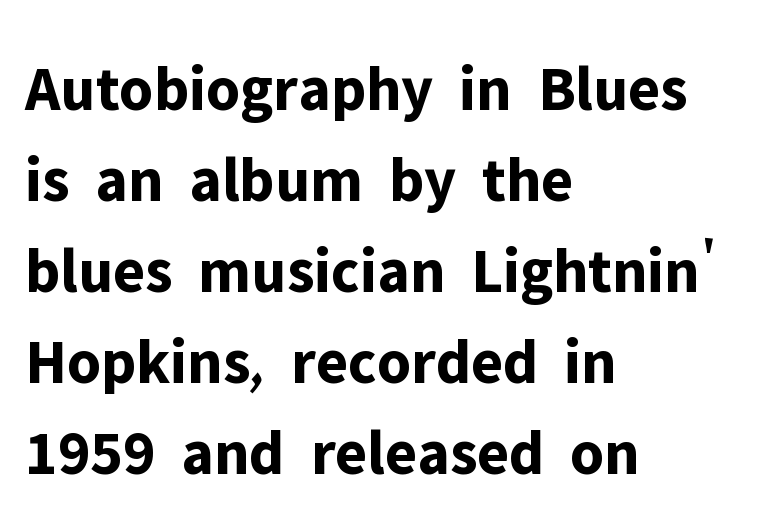
Honestly, there is no underline to notice here at all. The typesetting leans heavy: a genuine bold. Observe the absence of serifs on each vertical stroke in this sample. Words appear dense and cohesive because spacing is normal. Character widths vary here, with narrow letters taking less room than wide ones.
